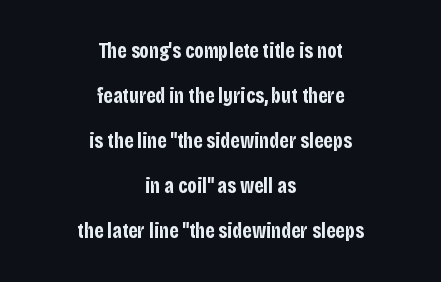
Q: Is the text bold? A: Yes.
Q: Is the text italic (slanted)? A: No, it is upright.
Q: Is the text underlined? A: No.
Q: How is the paragraph aligned? A: Centered.
Q: Is the spacing between letters normal or unusually wide? A: Normal.
Q: Is the spacing between lines tight, normal or loose? A: Loose.
